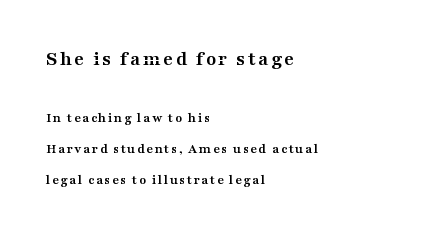
Q: Is the text bold? A: Yes.
Q: Is the text italic (slanted)? A: No, it is upright.
Q: Is the text underlined? A: No.
Q: How is the paragraph aligned? A: Left-aligned.
Q: Is the spacing between lines tight, normal or loose? A: Loose.
Q: Which block of text is set in a larger size, the first (top) or the second (bottom)? A: The first (top) one.
